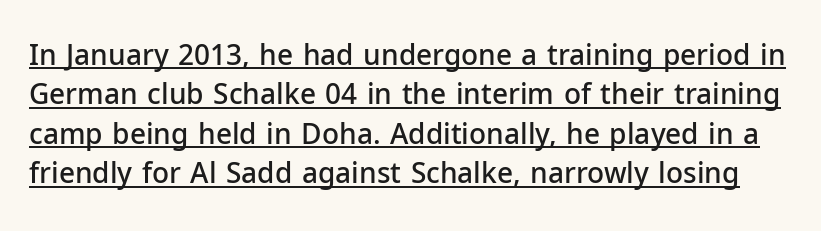
{"serif": "no", "italic": "no", "bold": "semi", "weight": "semibold", "width": "normal", "stroke_contrast": "low", "x_height": "medium", "monospaced": "no", "underline": "yes", "line_spacing": "normal", "line_spacing_ratio": 1.41, "letter_spacing": "normal", "letter_spacing_em": 0.0, "glyph_px": 28}
